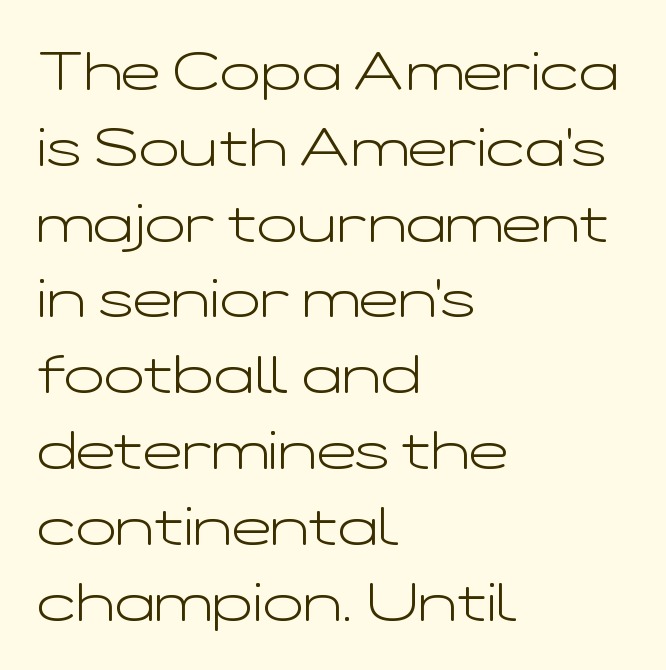
The image shows 53 px light, wide sans-serif type, upright; set left-aligned, normal line spacing (1.43x), normal letter spacing, not underlined; low stroke contrast and a medium x-height.
